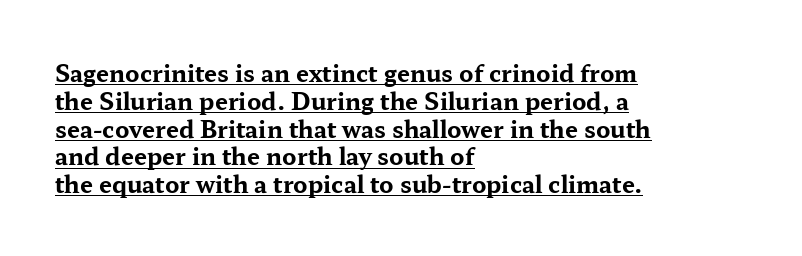
The image shows 23 px bold type, upright; set left-aligned, line spacing 1.21x, normal letter spacing, underlined.
